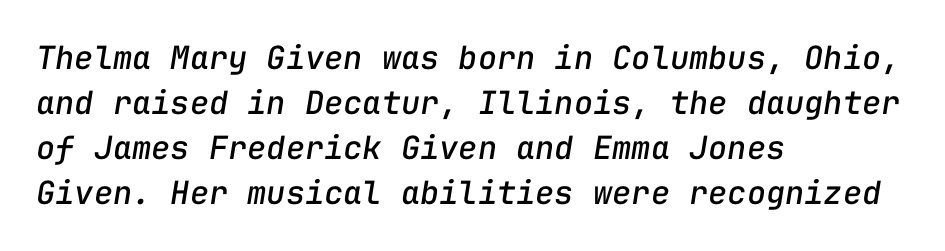
{"italic": "yes", "lean": "right", "slant_degrees": 9, "width": "normal", "stroke_contrast": "low", "x_height": "medium", "monospaced": "yes", "underline": "no", "align": "left", "line_spacing": "normal", "line_spacing_ratio": 1.41, "letter_spacing": "normal", "letter_spacing_em": 0.0, "glyph_px": 32}
